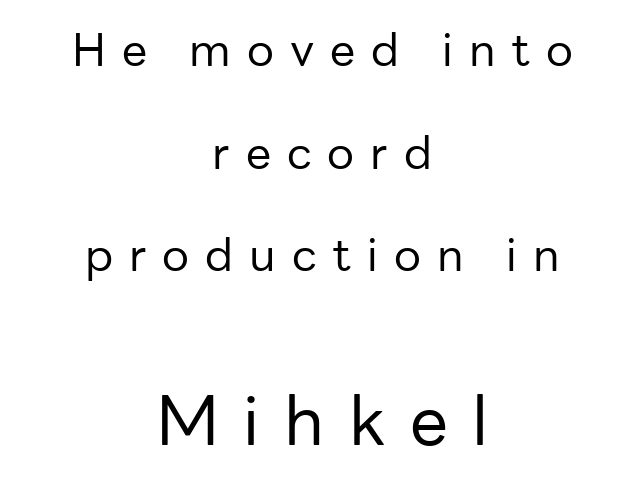
Q: Is the text bold? A: No.
Q: Is the text italic (slanted)? A: No, it is upright.
Q: Is the typeface a serif or a sans-serif typeface? A: Sans-serif.
Q: Is the text underlined? A: No.
Q: How is the paragraph aligned? A: Centered.
Q: Is the spacing between letters normal or unusually wide? A: Unusually wide.
Q: Is the spacing between lines tight, normal or loose? A: Loose.
Q: Which block of text is set in a larger size, the first (top) or the second (bottom)? A: The second (bottom) one.
Q: Width (condensed, normal, or wide)? A: Normal.
Q: Stroke contrast? A: Low.
Q: x-height? A: Medium.
Q: Monospaced? A: No.
